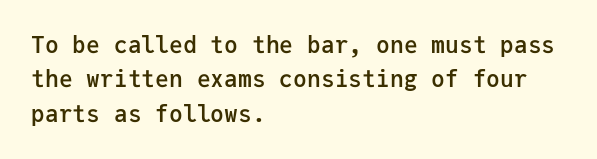
The setting favours the left margin, as ordinary paragraphs usually do. Words float on clear page, feet unadorned. If you measured baseline to baseline, you'd find a middling distance. These words are printed semibold, heavier than regular yet not bold. Does the lettering tilt? It doesn't — this is upright.
